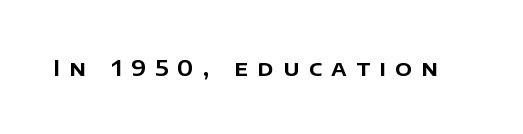
Short note: letters widely spaced. Characters remain perfectly vertical along every line. The strip under each line holds only bare page.
